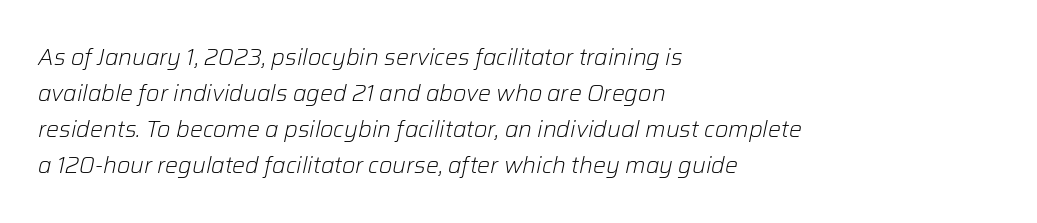
{"italic": "yes", "lean": "right", "slant_degrees": 12, "bold": "no", "underline": "no", "align": "left", "line_spacing": "normal", "line_spacing_ratio": 1.57, "letter_spacing": "normal", "letter_spacing_em": 0.0, "glyph_px": 23}
